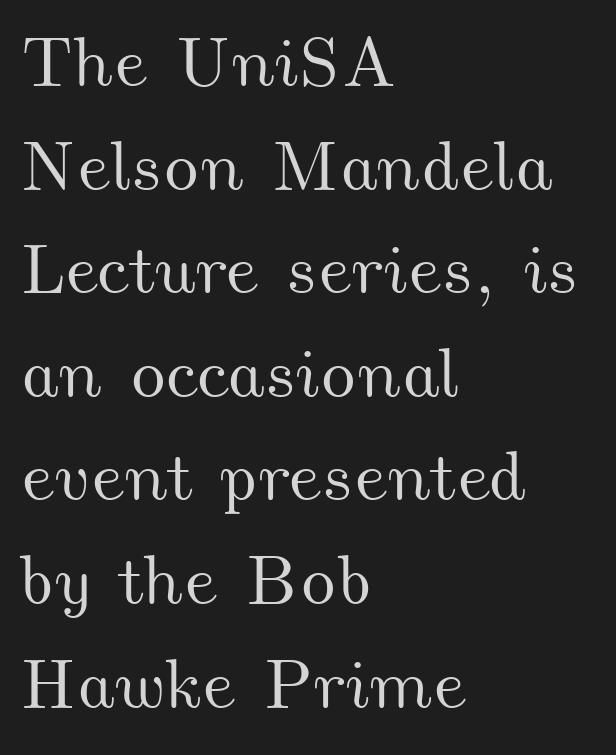
Q: Is the text underlined? A: No.
Q: How is the paragraph aligned? A: Left-aligned.
Q: Is the spacing between letters normal or unusually wide? A: Normal.
Q: Is the spacing between lines tight, normal or loose? A: Normal.
Q: Width (condensed, normal, or wide)? A: Wide.
Q: Stroke contrast? A: Medium.
Q: x-height? A: Small.
Q: Monospaced? A: No.
